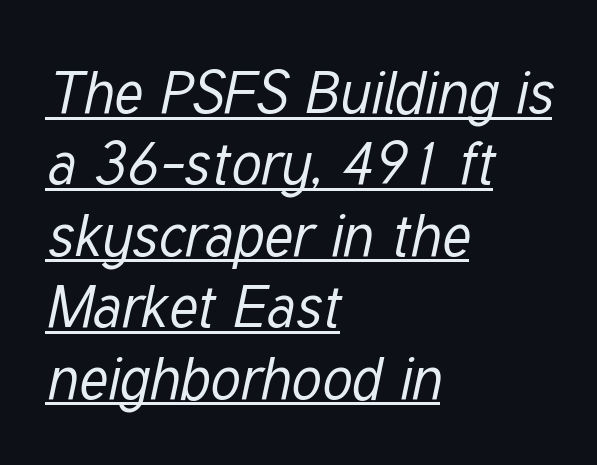
Q: Is the text bold? A: No.
Q: Is the text italic (slanted)? A: Yes, it leans right by about 12 degrees.
Q: Is the text underlined? A: Yes.
Q: How is the paragraph aligned? A: Left-aligned.
Q: Is the spacing between letters normal or unusually wide? A: Normal.
Q: Width (condensed, normal, or wide)? A: Condensed.
Q: Stroke contrast? A: Low.
Q: x-height? A: Medium.
Q: Monospaced? A: No.
